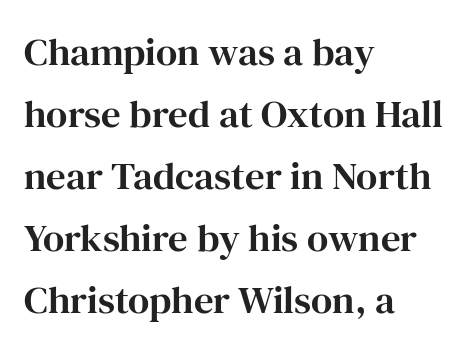
{"serif": "yes", "italic": "no", "width": "normal", "stroke_contrast": "high", "x_height": "medium", "monospaced": "no", "underline": "no", "align": "left", "line_spacing": "normal", "line_spacing_ratio": 1.59, "letter_spacing": "normal", "letter_spacing_em": 0.0, "glyph_px": 39}
